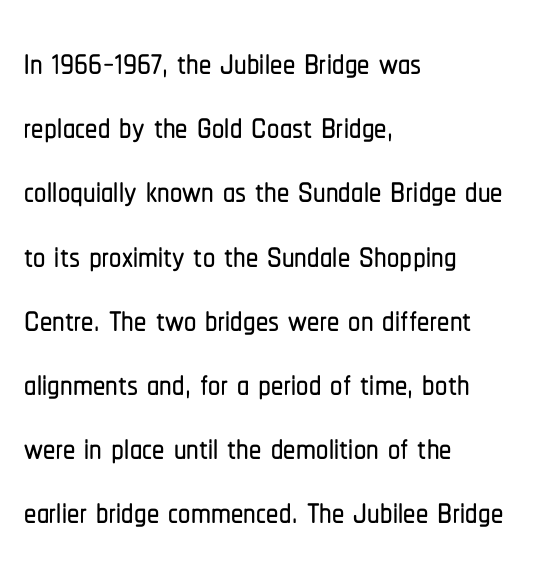
Q: Is the text italic (slanted)? A: No, it is upright.
Q: Is the typeface a serif or a sans-serif typeface? A: Sans-serif.
Q: Is the text underlined? A: No.
Q: How is the paragraph aligned? A: Left-aligned.
Q: Is the spacing between letters normal or unusually wide? A: Normal.
Q: Is the spacing between lines tight, normal or loose? A: Normal.
Q: Width (condensed, normal, or wide)? A: Condensed.
Q: Stroke contrast? A: Low.
Q: x-height? A: Medium.
Q: Monospaced? A: No.
